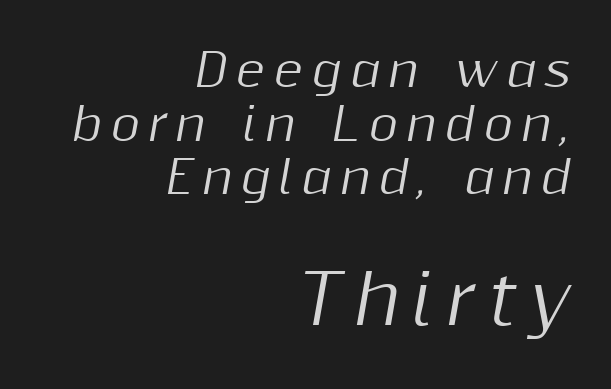
{"italic": "yes", "lean": "right", "slant_degrees": 10, "width": "normal", "stroke_contrast": "medium", "x_height": "medium", "monospaced": "no", "underline": "no", "align": "right", "line_spacing_ratio": 1.19, "larger_block": "second", "size_ratio": 1.51, "glyph_px": 68}
